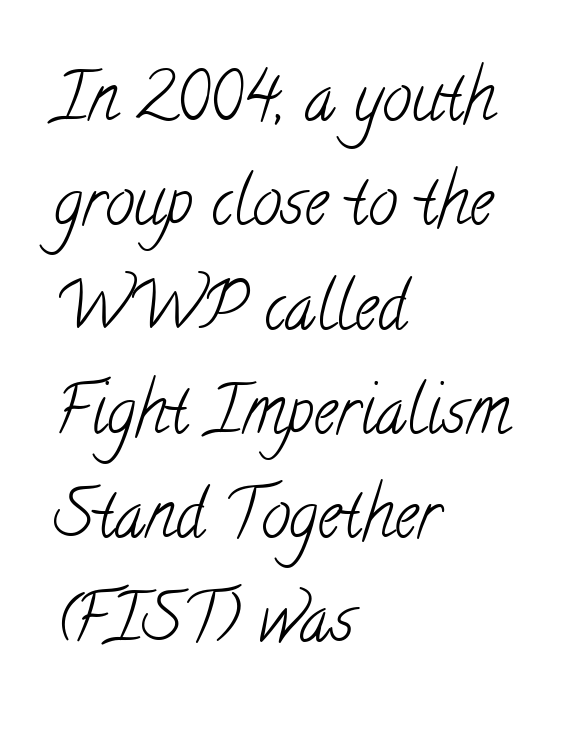
The image shows 66 px light, condensed type; set left-aligned, normal line spacing (1.58x), normal letter spacing, not underlined; low stroke contrast and a small x-height.
